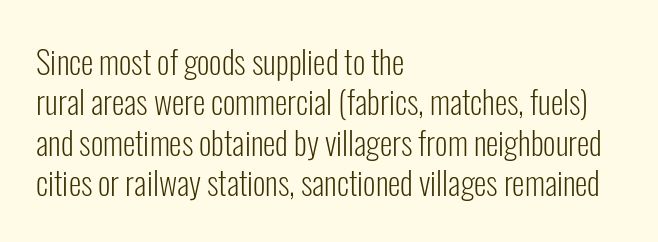
Q: Is the text bold? A: No.
Q: Is the text italic (slanted)? A: No, it is upright.
Q: Is the typeface a serif or a sans-serif typeface? A: Sans-serif.
Q: Is the text underlined? A: No.
Q: How is the paragraph aligned? A: Left-aligned.
Q: Is the spacing between letters normal or unusually wide? A: Normal.
Q: Is the spacing between lines tight, normal or loose? A: Normal.
Q: Width (condensed, normal, or wide)? A: Condensed.
Q: Stroke contrast? A: Low.
Q: x-height? A: Medium.
Q: Monospaced? A: No.
